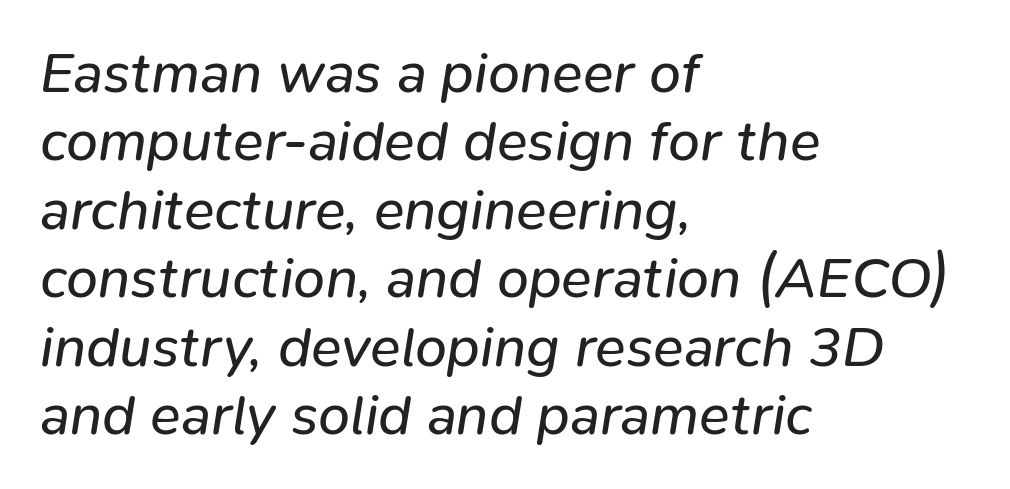
Q: Is the text bold? A: No.
Q: Is the text italic (slanted)? A: Yes, it leans right by about 9 degrees.
Q: Is the text underlined? A: No.
Q: How is the paragraph aligned? A: Left-aligned.
Q: Is the spacing between letters normal or unusually wide? A: Normal.
Q: Width (condensed, normal, or wide)? A: Normal.
Q: Stroke contrast? A: Low.
Q: x-height? A: Medium.
Q: Monospaced? A: No.
